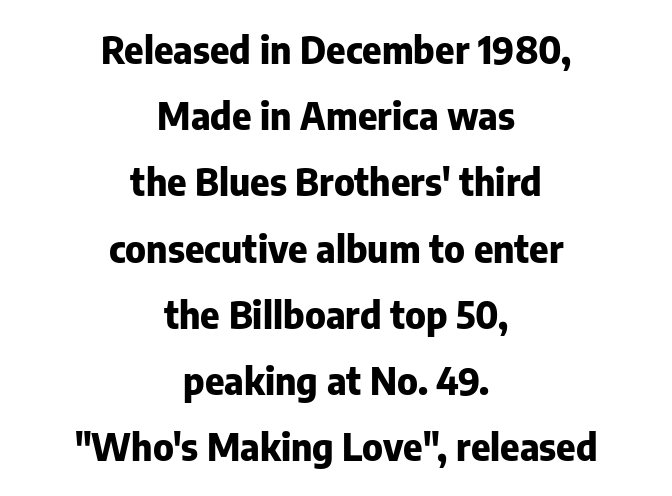
Q: Is the text bold? A: Yes.
Q: Is the text italic (slanted)? A: No, it is upright.
Q: Is the typeface a serif or a sans-serif typeface? A: Sans-serif.
Q: Is the text underlined? A: No.
Q: How is the paragraph aligned? A: Centered.
Q: Is the spacing between letters normal or unusually wide? A: Normal.
Q: Width (condensed, normal, or wide)? A: Normal.
Q: Stroke contrast? A: Low.
Q: x-height? A: Medium.
Q: Monospaced? A: No.
